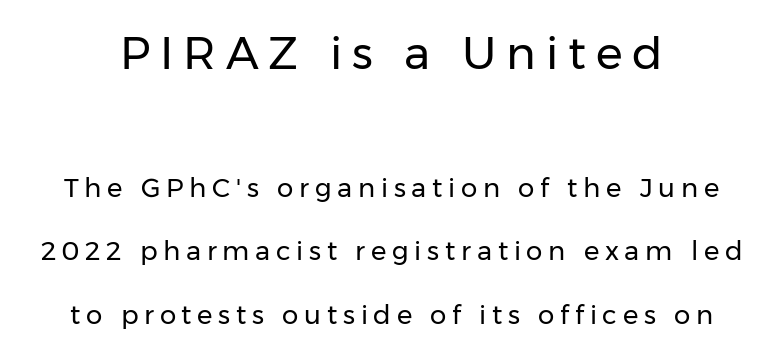
Bold? No — there's no thickening of the strokes. The letters advance in unequal steps, a hallmark of proportional type. Underlining? Definitely not there. Every character sits straight up, as roman type does. What's the leading like? Stretched, with rows far apart. Block one is the big one; block two sits smaller underneath.
